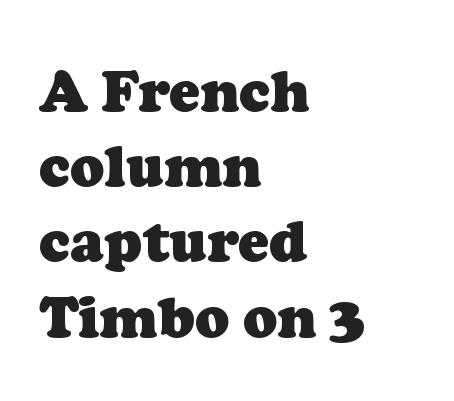
Leading matches the norm, producing a regular column. Note the varied advance widths — an 'i' is clearly narrower than an 'm'. The face used here is seriffed, in the tradition of book romans. No word sits above an underline. Each word holds together tightly as a unit, with standard inter-letter gaps.
